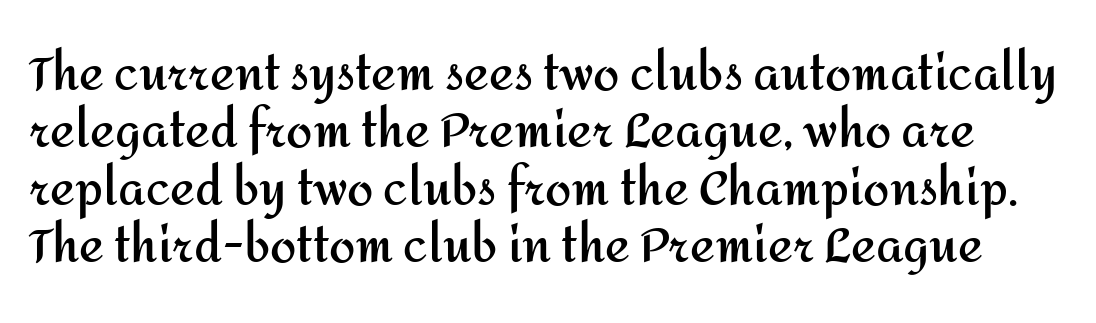
The image shows 47 px semibold sans-serif type, upright; set line spacing 1.22x, normal letter spacing, not underlined; medium stroke contrast and a medium x-height.
